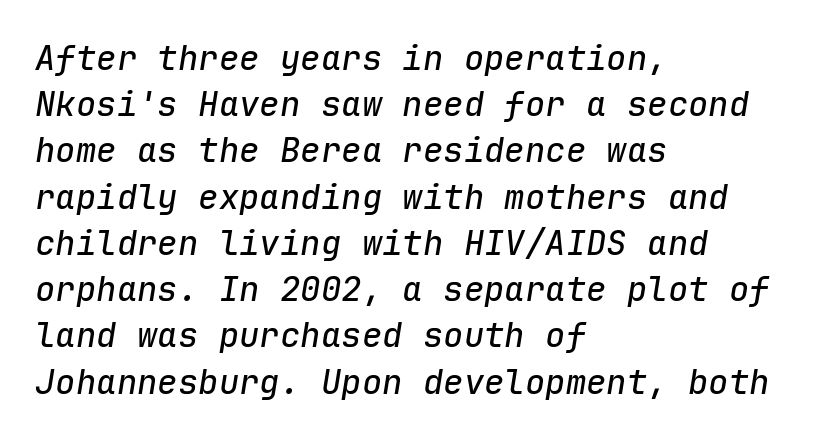
The image shows 34 px text type, italic (leaning right), monospaced; set left-aligned, normal line spacing (1.36x), normal letter spacing, not underlined; low stroke contrast and a medium x-height.
